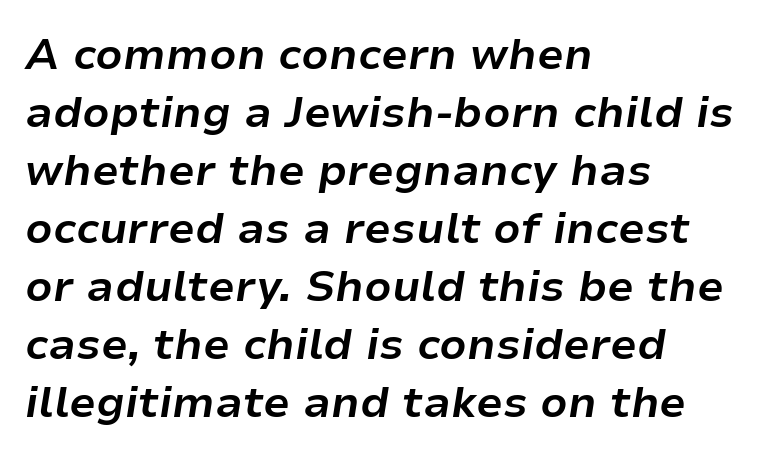
{"italic": "yes", "lean": "right", "slant_degrees": 9, "bold": "yes", "weight": "bold", "width": "normal", "stroke_contrast": "low", "x_height": "medium", "monospaced": "no", "underline": "no", "align": "left", "line_spacing": "normal", "line_spacing_ratio": 1.35, "letter_spacing": "normal", "letter_spacing_em": 0.0, "glyph_px": 43}
